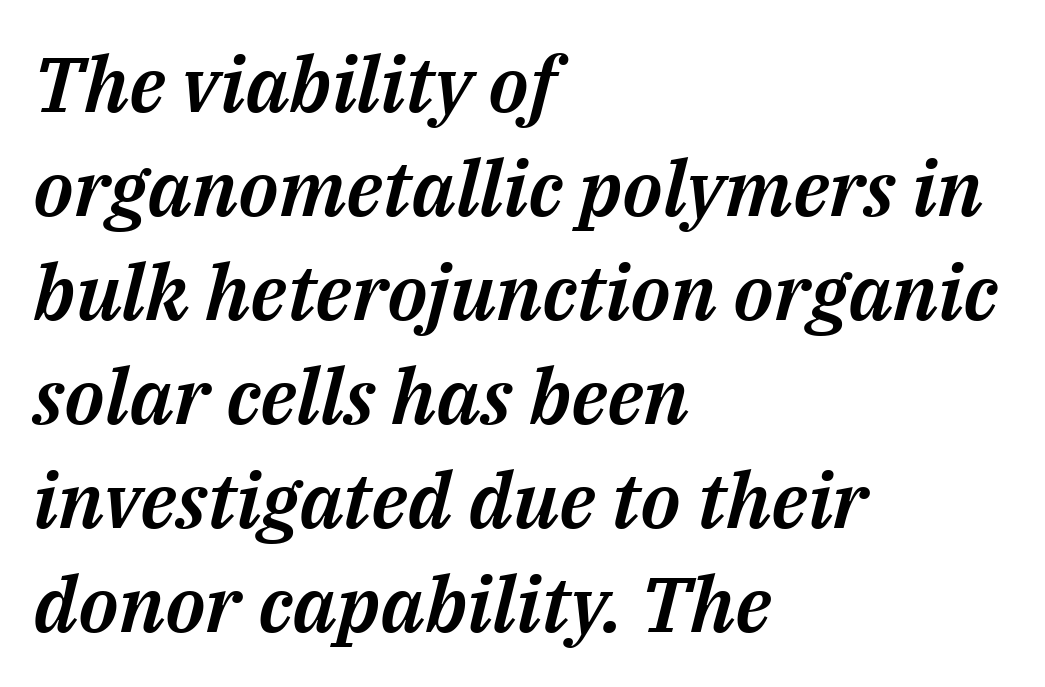
Q: Is the text italic (slanted)? A: Yes, it leans right by about 14 degrees.
Q: Is the text underlined? A: No.
Q: How is the paragraph aligned? A: Left-aligned.
Q: Is the spacing between letters normal or unusually wide? A: Normal.
Q: Is the spacing between lines tight, normal or loose? A: Normal.
Q: Width (condensed, normal, or wide)? A: Normal.
Q: Stroke contrast? A: Medium.
Q: x-height? A: Medium.
Q: Monospaced? A: No.
